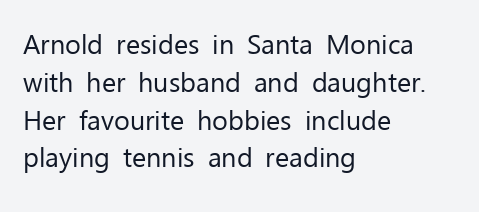
The image shows 27 px text type, upright; set left-aligned, normal line spacing (1.4x), normal letter spacing, not underlined.
